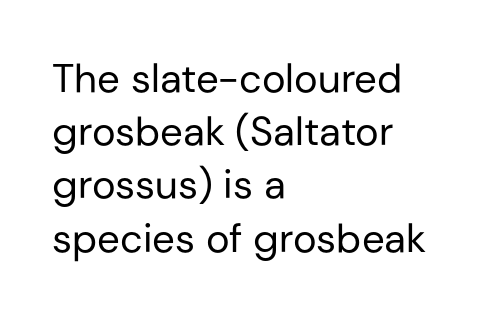
{"serif": "no", "italic": "no", "bold": "no", "weight": "regular", "width": "normal", "stroke_contrast": "low", "x_height": "medium", "monospaced": "no", "underline": "no", "align": "left", "line_spacing": "normal", "line_spacing_ratio": 1.33, "letter_spacing": "normal", "letter_spacing_em": 0.0, "glyph_px": 40}
